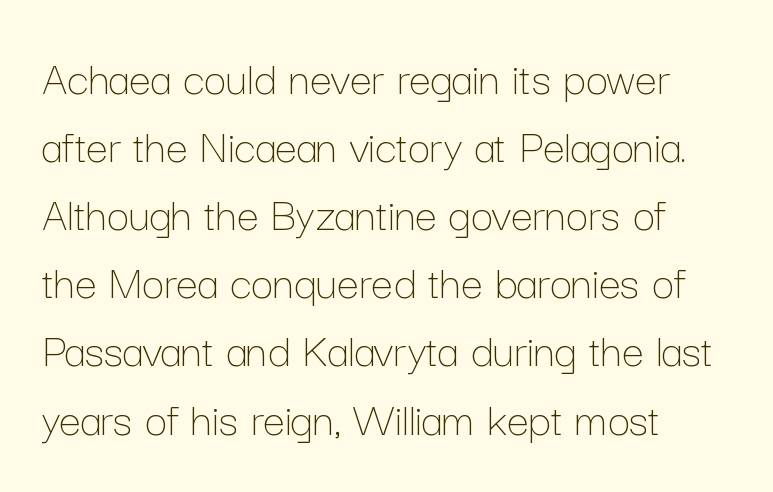
{"italic": "no", "bold": "no", "weight": "thin", "width": "normal", "stroke_contrast": "low", "x_height": "medium", "monospaced": "no", "underline": "no", "align": "left", "line_spacing": "normal", "line_spacing_ratio": 1.39, "letter_spacing": "normal", "letter_spacing_em": 0.0, "glyph_px": 49}
